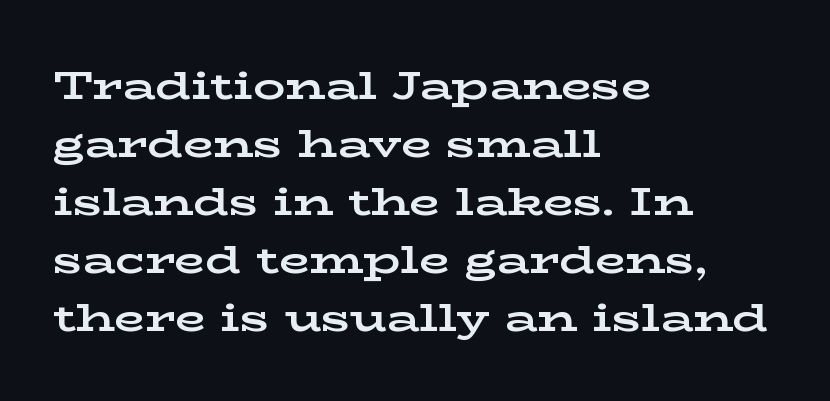
Notice how the stems are strictly vertical — no italics here. Baseline-to-baseline distance is the conventional proportion of letter height. Bold? Absolutely — the strokes are thick and heavy. Notice how the passage keeps a crisp vertical edge on the left only.
